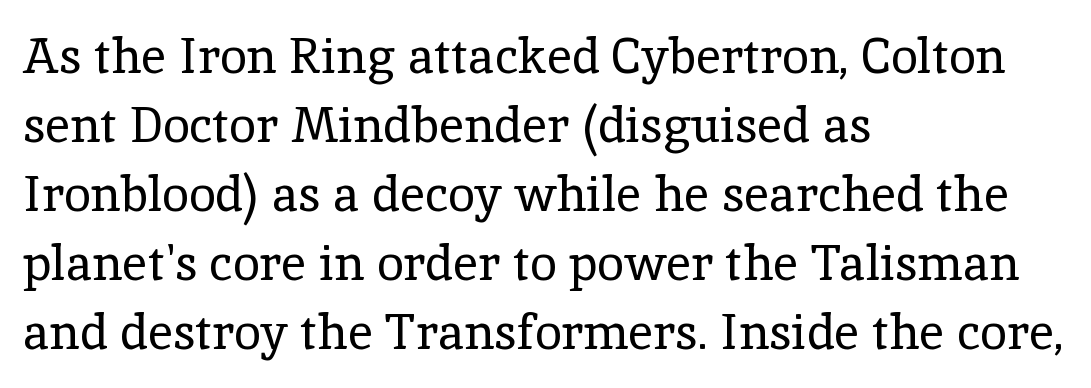
Notice how the stems are strictly vertical — no italics here. Each row of text sits above clean, open space. Typographically, this falls in the serif category. Successive baselines arrive at the customary interval. The typeface has the unassuming heft of standard copy or less. The horizontal fit of the characters is conventional and even.
